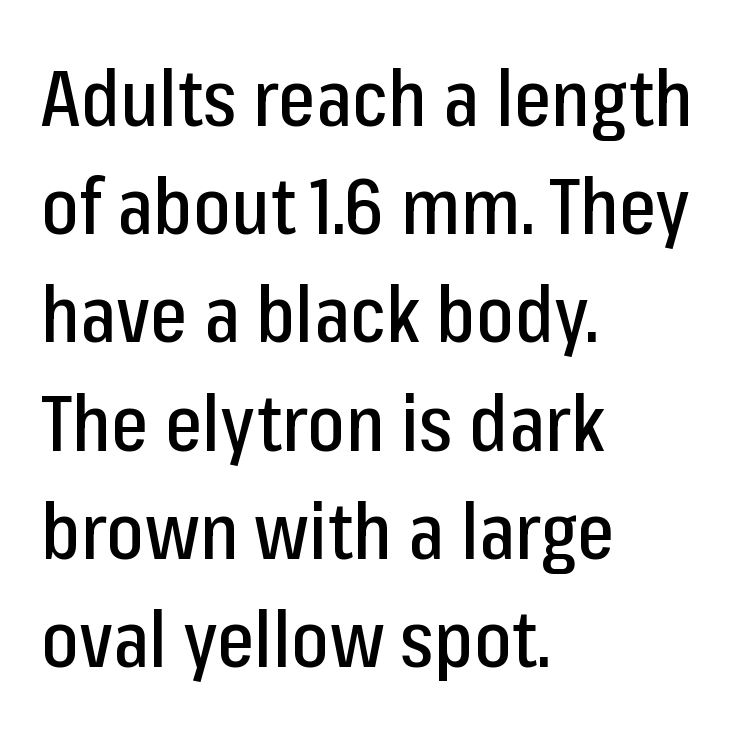
Baseline-to-baseline distance is the conventional proportion of letter height. Do the letters lean? They stand straight. Alignment: flush left. Tracking here is standard; glyphs follow each other at the usual distance.
